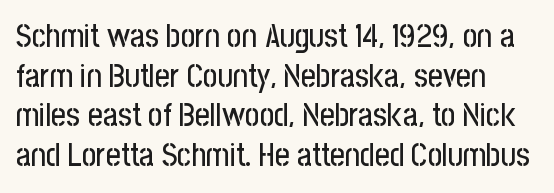
Q: Is the text italic (slanted)? A: No, it is upright.
Q: Is the typeface a serif or a sans-serif typeface? A: Sans-serif.
Q: Is the text underlined? A: No.
Q: Is the spacing between letters normal or unusually wide? A: Normal.
Q: Width (condensed, normal, or wide)? A: Condensed.
Q: Stroke contrast? A: Low.
Q: x-height? A: Medium.
Q: Monospaced? A: No.
